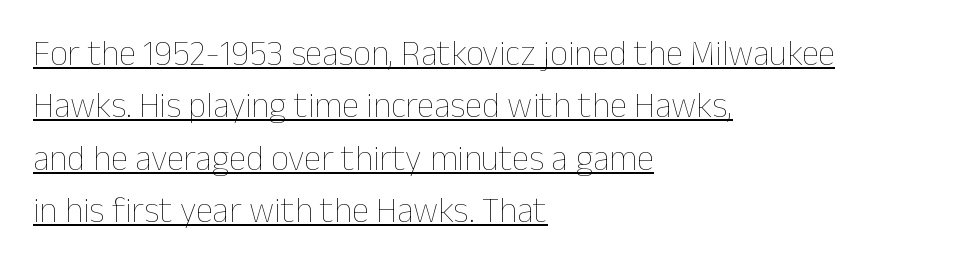
Each letter keeps its own natural width here, so spacing adapts to shape. Line spacing here is normal. Stems here are at most as thick as an everyday book face. Short and long lines alike share a common starting point at left.
